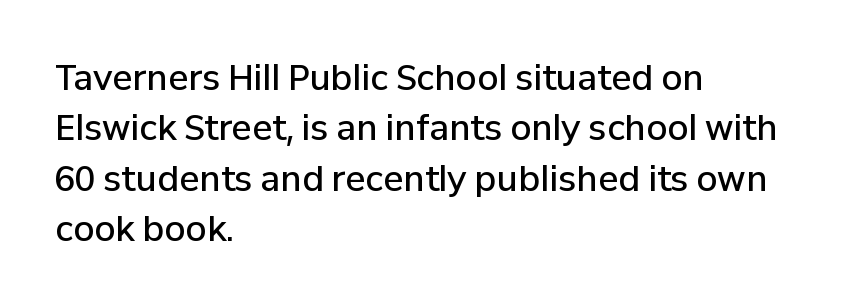
Q: Is the text bold? A: Semi-bold.
Q: Is the text italic (slanted)? A: No, it is upright.
Q: Is the typeface a serif or a sans-serif typeface? A: Sans-serif.
Q: Is the text underlined? A: No.
Q: How is the paragraph aligned? A: Left-aligned.
Q: Is the spacing between letters normal or unusually wide? A: Normal.
Q: Is the spacing between lines tight, normal or loose? A: Normal.
Q: Width (condensed, normal, or wide)? A: Normal.
Q: Stroke contrast? A: Low.
Q: x-height? A: Medium.
Q: Monospaced? A: No.
